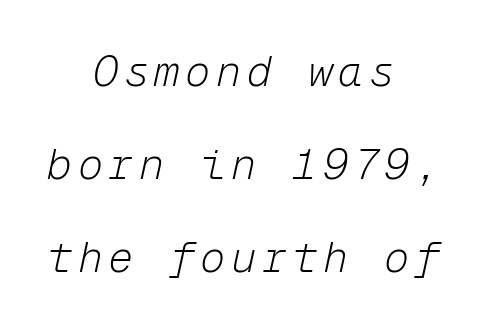
Q: Is the text bold? A: No.
Q: Is the text italic (slanted)? A: Yes, it leans right by about 12 degrees.
Q: Is the text underlined? A: No.
Q: How is the paragraph aligned? A: Centered.
Q: Is the spacing between lines tight, normal or loose? A: Loose.
Q: Width (condensed, normal, or wide)? A: Normal.
Q: Stroke contrast? A: Low.
Q: x-height? A: Medium.
Q: Monospaced? A: Yes.
